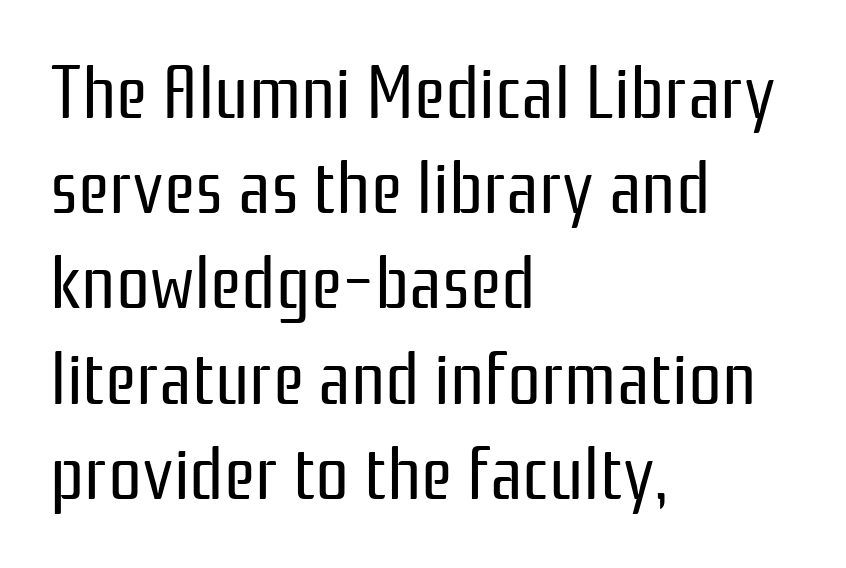
If you drew a ruler down the left edge, every line would touch it. You can tell from the bare stems that sans-serif type was used. A typesetter would call this leading conventional body-copy spacing. When letters stand straight like this, we call the style roman or upright. Proportional: the letters do not fall into vertical columns.
